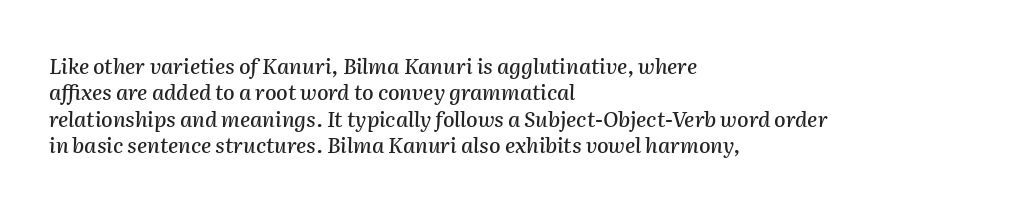
Q: Is the text italic (slanted)? A: Yes, it leans right by about 2 degrees.
Q: Is the text underlined? A: No.
Q: How is the paragraph aligned? A: Left-aligned.
Q: Is the spacing between letters normal or unusually wide? A: Normal.
Q: Is the spacing between lines tight, normal or loose? A: Normal.
